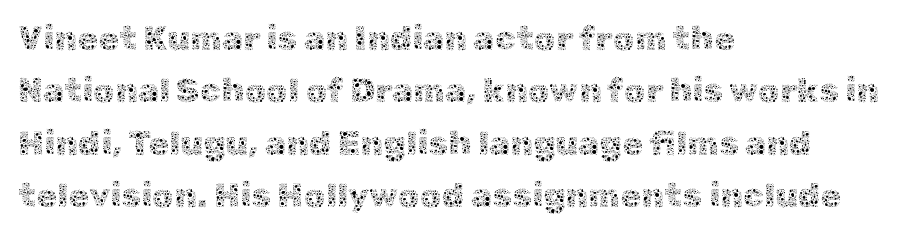
The area under the type is left untouched. The font is comparable to plain body text, perhaps lighter. Italic? Not at all — the glyphs are vertical. Each letter keeps its own natural width here, so spacing adapts to shape.
